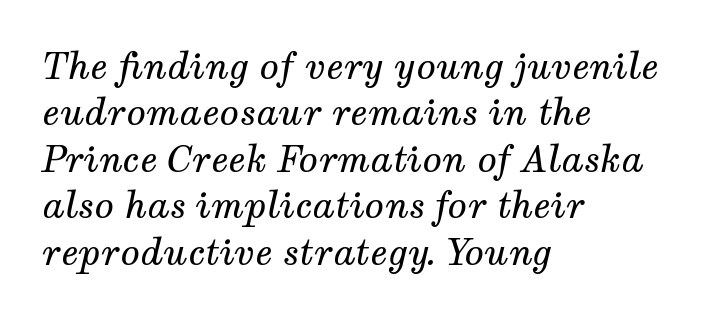
The image shows 36 px regular-weight serif type, italic (leaning right); set left-aligned, normal line spacing (1.29x), normal letter spacing, not underlined; medium stroke contrast and a medium x-height.
